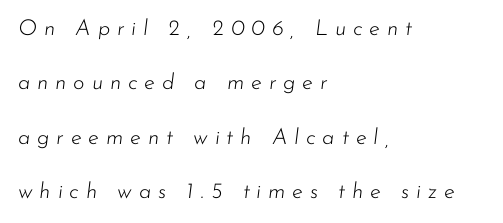
The typesetting does not lean heavy: it is not bold. Honestly, the rows look like they've been pulled way apart. If you drew a ruler down the left edge, every line would touch it. Any mark beneath the type? The region is blank.
